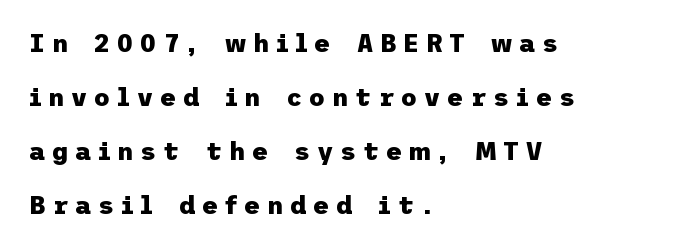
Q: Is the text bold? A: Yes.
Q: Is the text italic (slanted)? A: No, it is upright.
Q: Is the text underlined? A: No.
Q: How is the paragraph aligned? A: Left-aligned.
Q: Is the spacing between letters normal or unusually wide? A: Unusually wide.
Q: Is the spacing between lines tight, normal or loose? A: Loose.
